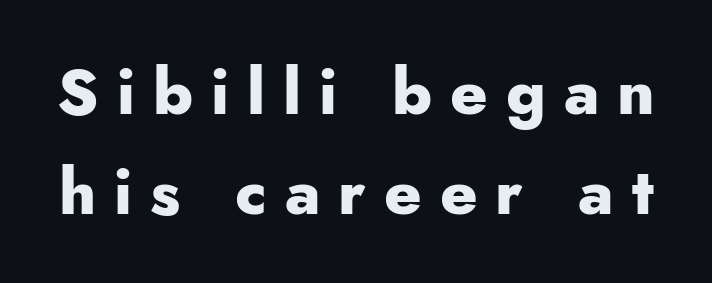
Varying glyph widths throughout — classic text-font behaviour. Plain, unruled lines of type. If you drew a line through each stem, it would be perfectly vertical. Are there feet on the stems? There aren't — it's a sans. The glyphs have the mass of a bold cut. The letterforms stand isolated, each surrounded by extra space.
